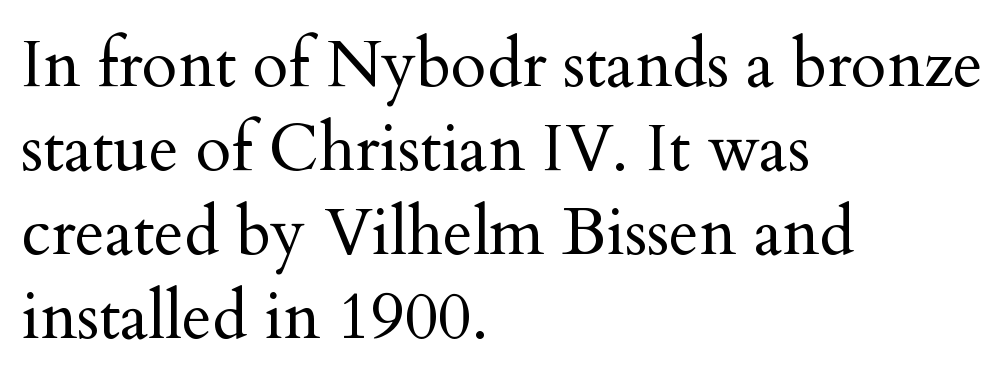
{"serif": "yes", "italic": "no", "bold": "no", "weight": "regular", "width": "normal", "stroke_contrast": "medium", "x_height": "small", "monospaced": "no", "underline": "no", "align": "left", "line_spacing": "normal", "line_spacing_ratio": 1.29, "letter_spacing": "normal", "letter_spacing_em": 0.0, "glyph_px": 65}
